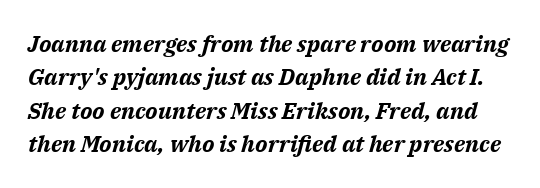
{"italic": "yes", "lean": "right", "slant_degrees": 14, "bold": "yes", "underline": "no", "line_spacing": "normal", "line_spacing_ratio": 1.45, "letter_spacing": "normal", "letter_spacing_em": 0.0, "glyph_px": 23}
